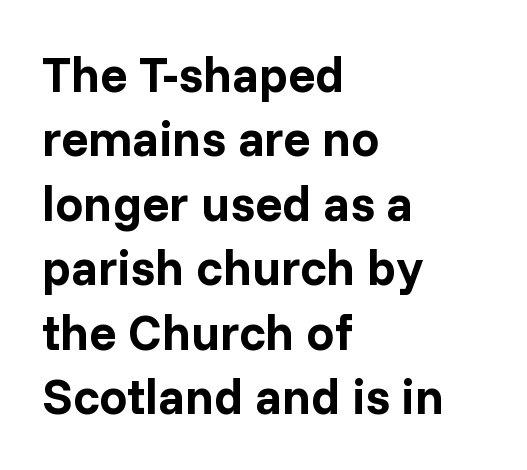
Left-aligned paragraph, ragged on the right. Is this a fixed-width face? No — the glyphs have proportional, varying widths. Nothing sits at the stroke ends, so this counts as sans-serif. Compared with typical body copy, the letter spacing here is the same. This is roman type, the default non-slanted kind.
